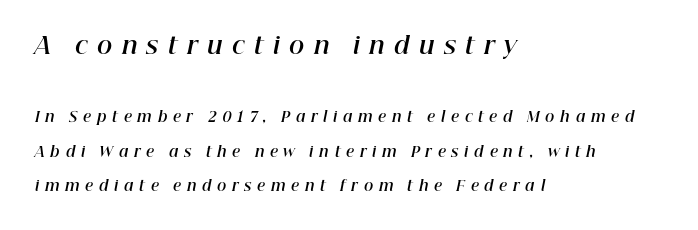
Q: Is the text bold? A: Yes.
Q: Is the text italic (slanted)? A: Yes, it leans right by about 12 degrees.
Q: Is the text underlined? A: No.
Q: How is the paragraph aligned? A: Left-aligned.
Q: Is the spacing between letters normal or unusually wide? A: Unusually wide.
Q: Is the spacing between lines tight, normal or loose? A: Loose.
Q: Which block of text is set in a larger size, the first (top) or the second (bottom)? A: The first (top) one.
